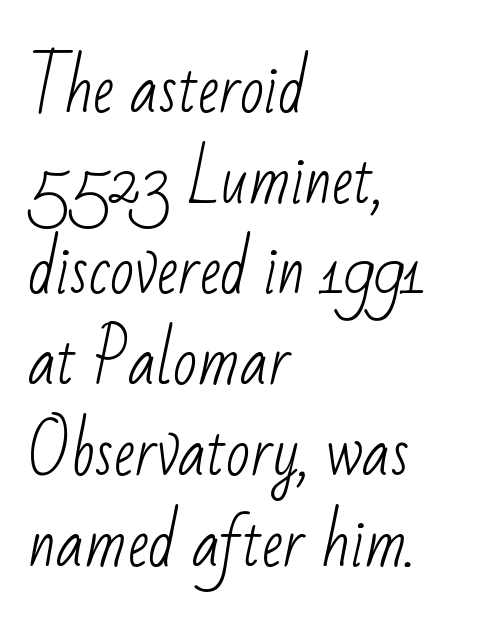
Short note: letters normally spaced. These lines stack with their left ends in a neat column. On a weight scale, this lands at 450 or below. Summary of vertical rhythm: regular, with standard interline spacing. The rendering shows plain stroke endings on the letterforms — a sans-serif design. Descenders hang freely into open space.
